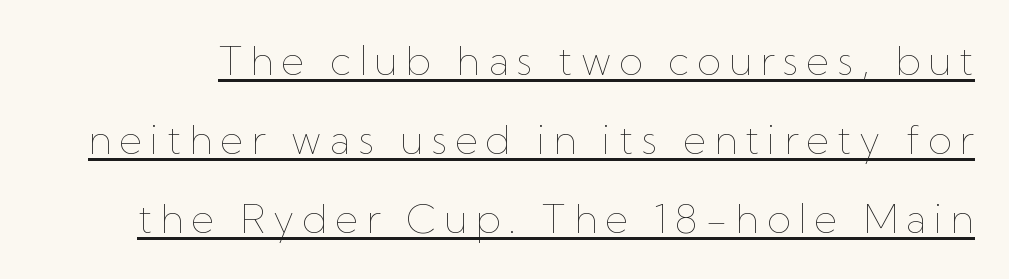
{"italic": "no", "bold": "no", "weight": "thin", "width": "normal", "stroke_contrast": "low", "x_height": "medium", "monospaced": "no", "underline": "yes", "line_spacing": "loose", "line_spacing_ratio": 1.97, "glyph_px": 40}
